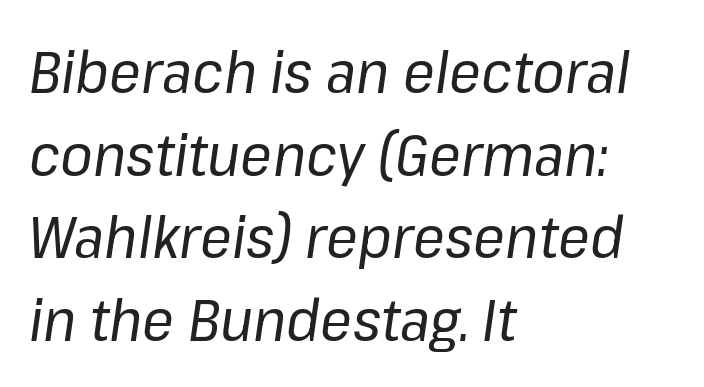
Q: Is the text bold? A: No.
Q: Is the text italic (slanted)? A: Yes, it leans right by about 8 degrees.
Q: Is the text underlined? A: No.
Q: How is the paragraph aligned? A: Left-aligned.
Q: Is the spacing between letters normal or unusually wide? A: Normal.
Q: Is the spacing between lines tight, normal or loose? A: Normal.
Q: Width (condensed, normal, or wide)? A: Normal.
Q: Stroke contrast? A: Low.
Q: x-height? A: Medium.
Q: Monospaced? A: No.
